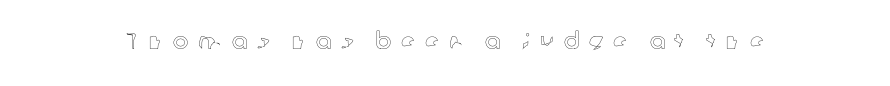
The image shows 23 px text type, upright; set unusually wide letter spacing (+0.42 em), not underlined.
